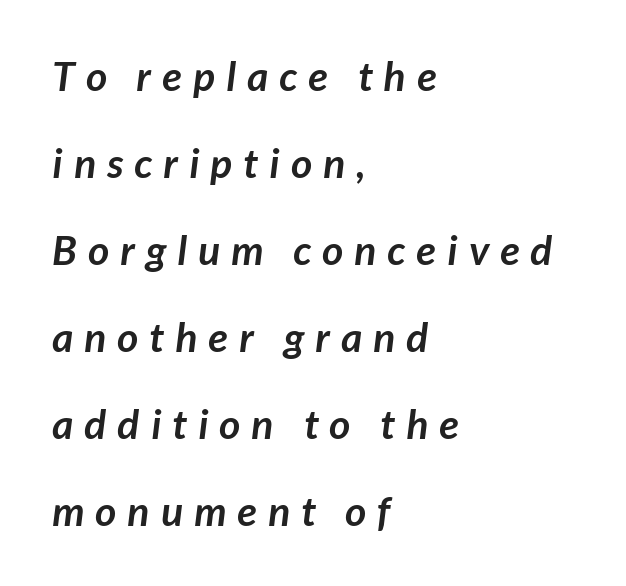
Q: Is the text bold? A: Yes.
Q: Is the typeface a serif or a sans-serif typeface? A: Sans-serif.
Q: Is the text underlined? A: No.
Q: How is the paragraph aligned? A: Left-aligned.
Q: Is the spacing between letters normal or unusually wide? A: Unusually wide.
Q: Is the spacing between lines tight, normal or loose? A: Loose.
Q: Width (condensed, normal, or wide)? A: Normal.
Q: Stroke contrast? A: Low.
Q: x-height? A: Medium.
Q: Monospaced? A: No.
